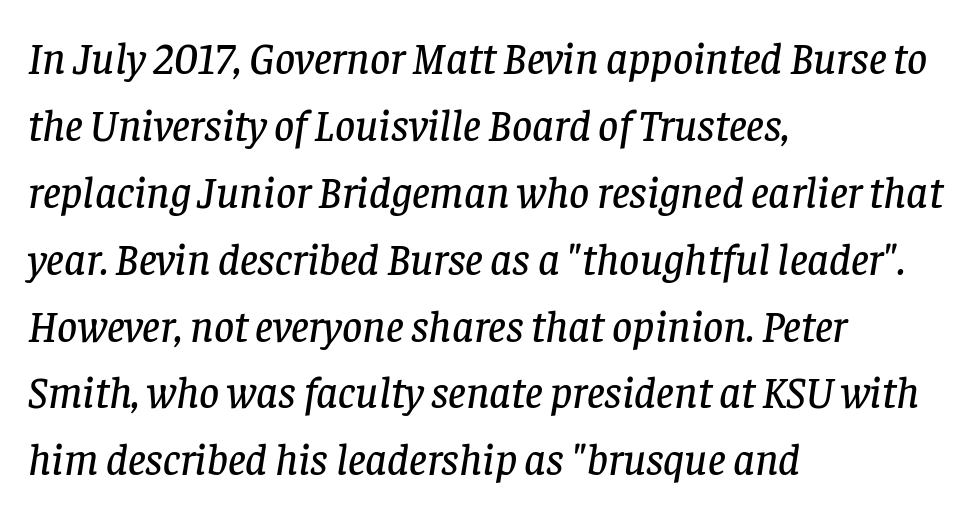
{"serif": "yes", "italic": "yes", "lean": "right", "slant_degrees": 8, "width": "normal", "stroke_contrast": "low", "x_height": "large", "monospaced": "no", "underline": "no", "align": "left", "line_spacing": "normal", "line_spacing_ratio": 1.52, "letter_spacing": "normal", "letter_spacing_em": 0.0, "glyph_px": 44}
